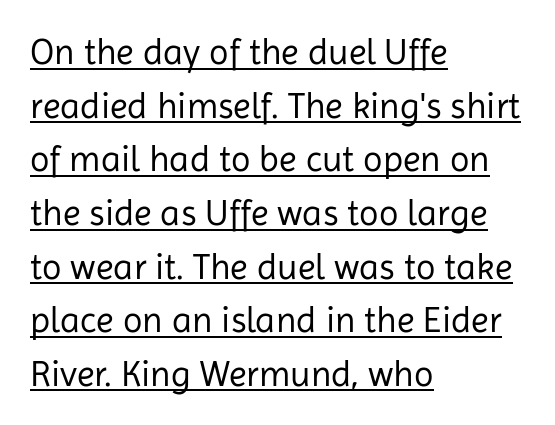
{"serif": "no", "italic": "no", "bold": "no", "weight": "regular", "width": "normal", "stroke_contrast": "low", "x_height": "medium", "monospaced": "no", "underline": "yes", "align": "left", "line_spacing": "normal", "line_spacing_ratio": 1.49, "letter_spacing": "normal", "letter_spacing_em": 0.0, "glyph_px": 36}
